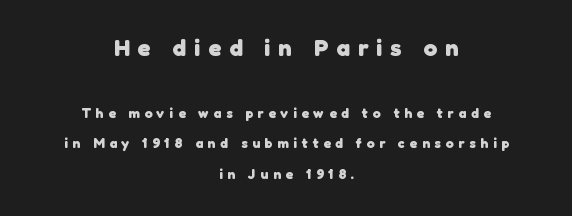
{"bold": "yes", "underline": "no", "align": "center", "line_spacing": "loose", "line_spacing_ratio": 2.19, "letter_spacing": "wide", "letter_spacing_em": 0.34, "larger_block": "first", "size_ratio": 1.71, "glyph_px": 24}
